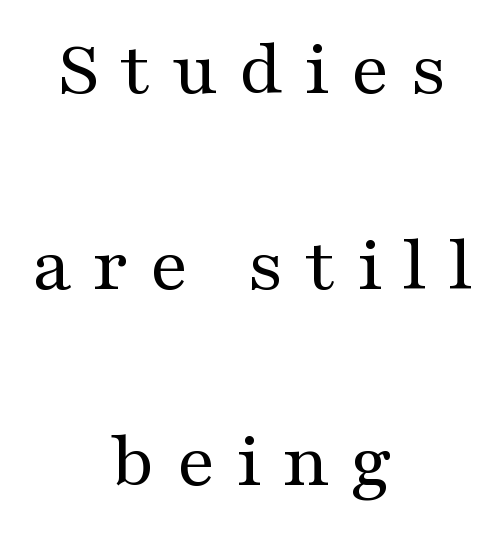
The image shows 79 px regular-weight, wide serif type, upright; set centered, loose line spacing (2.48x), unusually wide letter spacing (+0.26 em), not underlined; medium stroke contrast and a medium x-height.
